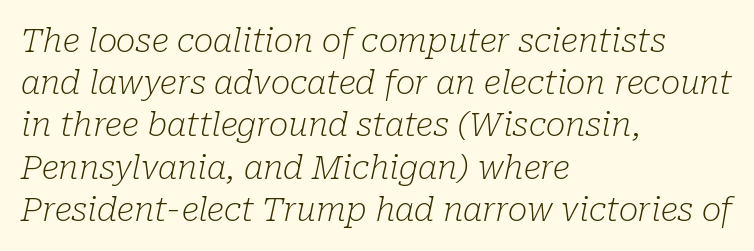
The image shows 33 px light serif type, italic (leaning right); set left-aligned, normal line spacing (1.28x), normal letter spacing, not underlined; low stroke contrast and a medium x-height.
